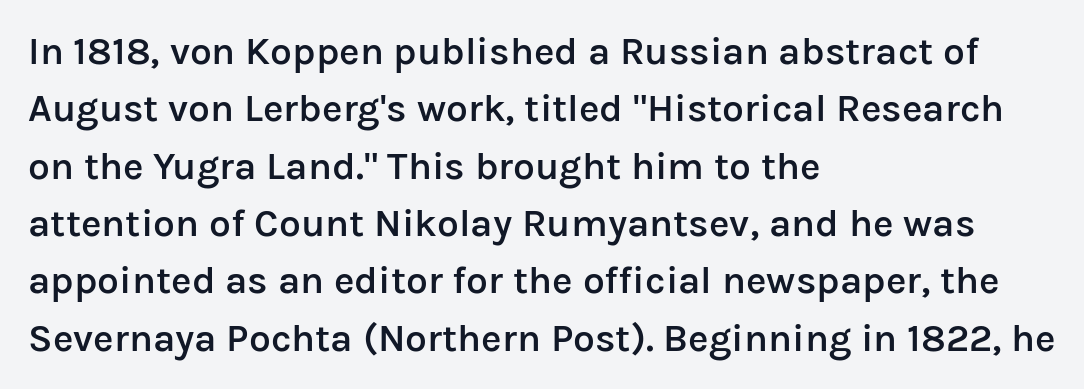
{"serif": "no", "italic": "no", "bold": "semi", "weight": "semibold", "width": "normal", "stroke_contrast": "low", "x_height": "medium", "monospaced": "no", "underline": "no", "align": "left", "line_spacing": "normal", "line_spacing_ratio": 1.47, "letter_spacing": "normal", "letter_spacing_em": 0.0, "glyph_px": 39}
